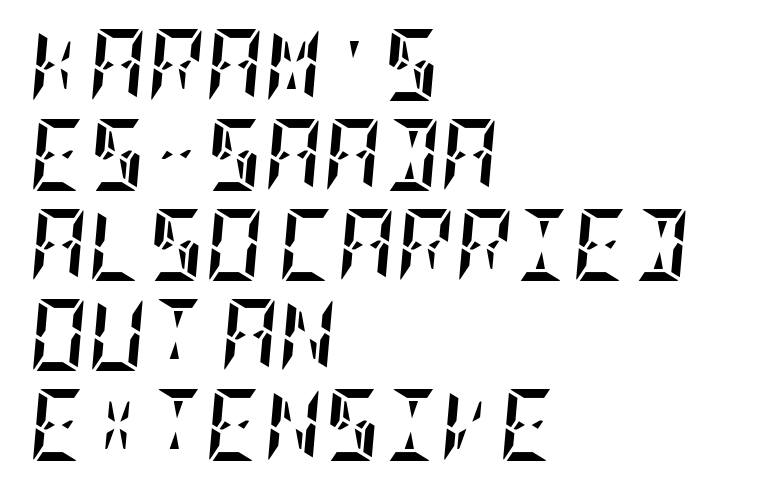
The lines in this sample share a left origin and differ only in where they stop. Heavy, bold letterforms. The whole block is typeset with a tilt. The lines sit at an ordinary, default distance from one another. What stands out about the letter spacing? Nothing — it is the standard amount. Each row of text sits above clean, open space.
